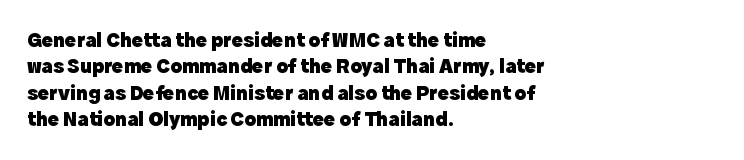
The image shows 21 px bold type, upright; set left-aligned, normal line spacing (1.26x), normal letter spacing, not underlined.
